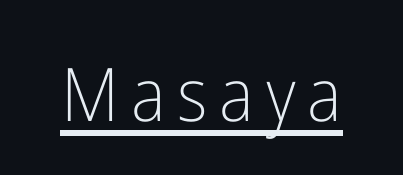
Every stem runs plumb, perpendicular to the baseline. Note the varied advance widths — an 'i' is clearly narrower than an 'm'. Glance below the letters and you will spot a drawn line. Is this a sans? Yes — the strokes have no serifs. Stroke mass is kept to a normal reading level or below.
